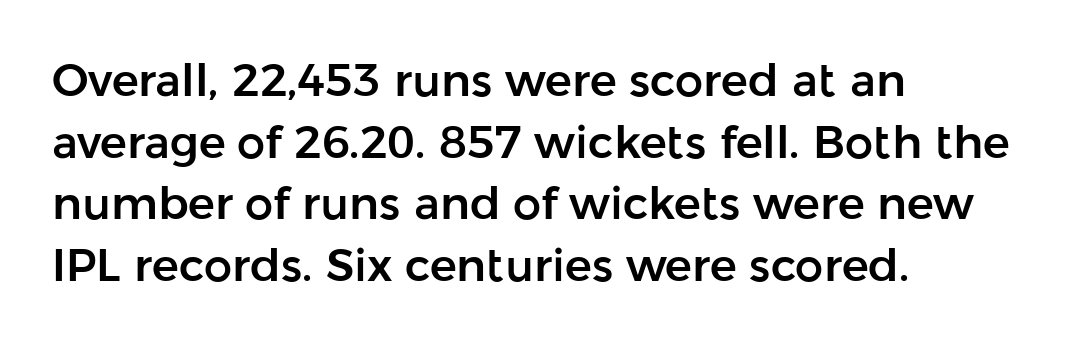
Default kerning and tracking; the words read as compact shapes. The lines in this sample share a left origin and differ only in where they stop. It's the straight-up-and-down kind of type. Here the designer chose a conventional face with non-uniform glyph widths. Regular leading. The typeface chosen for these lines omits serifs.
